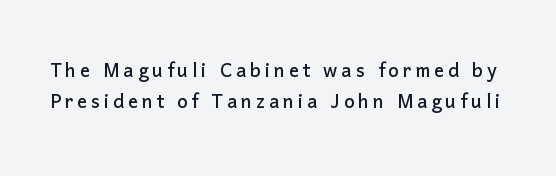
{"italic": "no", "underline": "no", "line_spacing": "normal", "line_spacing_ratio": 1.25, "glyph_px": 25}
